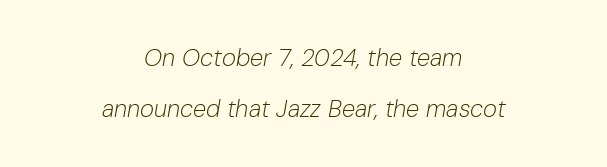
Does the lettering tilt? It does — this is italic. Bold? No — there's no thickening of the strokes. What stands out about the letter spacing? Nothing — it is the standard amount. How would I describe the line gaps? Wide and relaxed.
